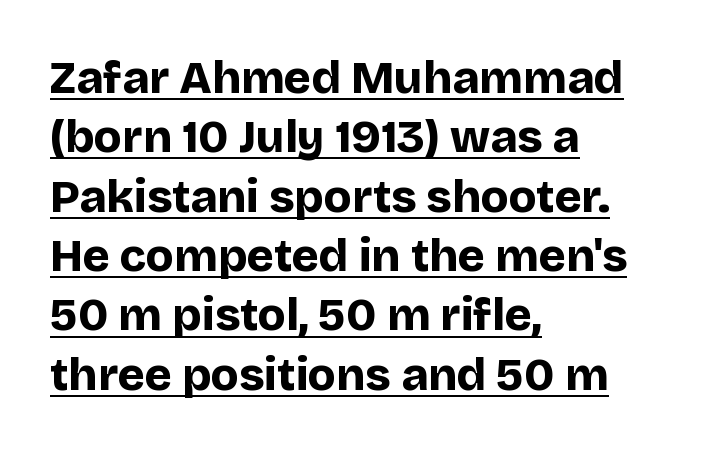
This sample is left-justified, so line endings fall wherever the words run out. Caption: standard tracking, unaltered. Observe the absence of serifs on each vertical stroke in this sample. Proportional: the letters do not fall into vertical columns. Designer's note — italics off, roman on. In designer terms, the underline attribute is active on this setting.
